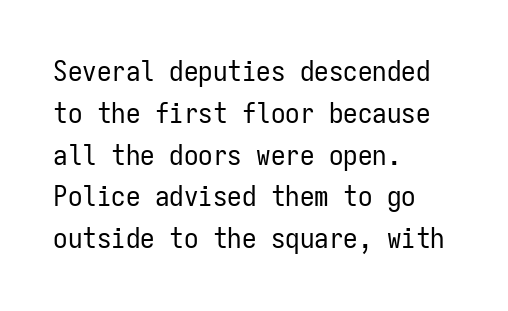
The image shows 29 px regular-weight, condensed sans-serif type, upright, monospaced; set left-aligned, normal line spacing (1.44x), normal letter spacing, not underlined; low stroke contrast and a medium x-height.
